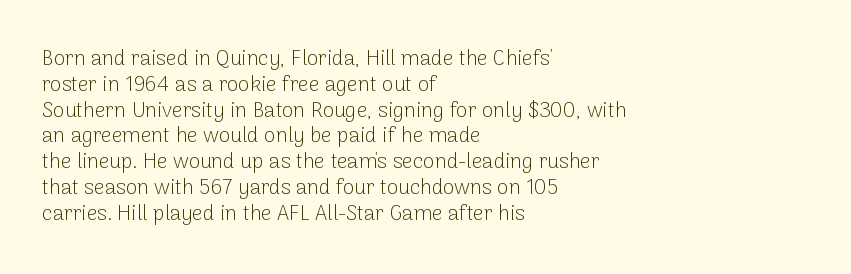
Q: Is the text bold? A: No.
Q: Is the text italic (slanted)? A: No, it is upright.
Q: Is the text underlined? A: No.
Q: How is the paragraph aligned? A: Left-aligned.
Q: Is the spacing between letters normal or unusually wide? A: Normal.
